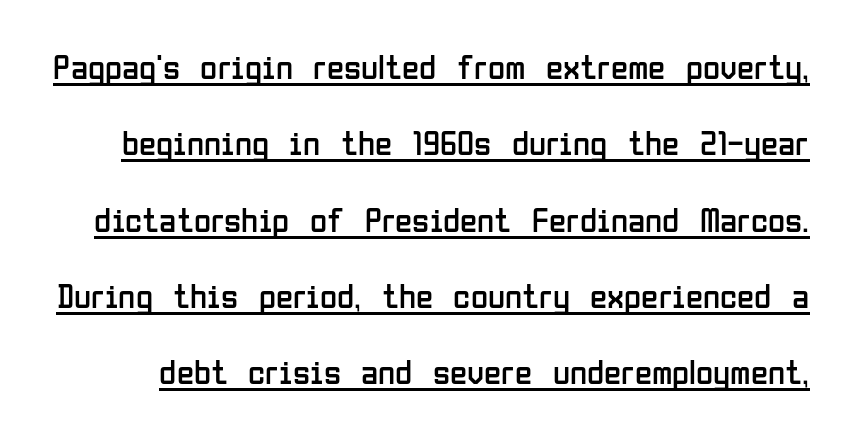
No italicization has been applied; the sample stays upright. Varying glyph widths throughout — classic text-font behaviour. Quick note: underline on. The weight tops out at a normal text grade.
